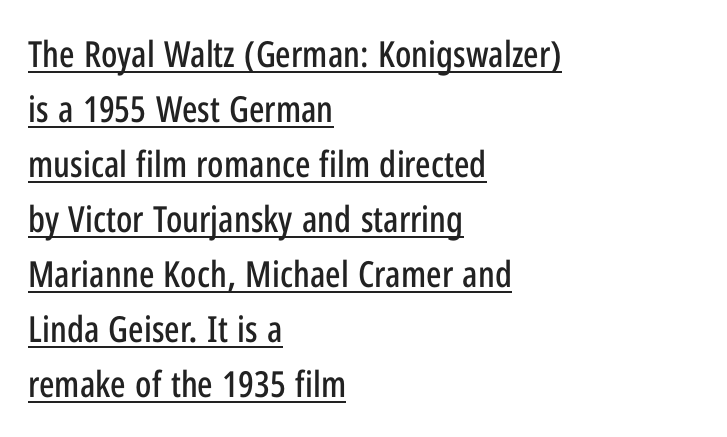
{"serif": "no", "italic": "no", "width": "condensed", "stroke_contrast": "low", "x_height": "medium", "monospaced": "no", "underline": "yes", "align": "left", "line_spacing": "normal", "line_spacing_ratio": 1.53, "letter_spacing": "normal", "letter_spacing_em": 0.0, "glyph_px": 36}
